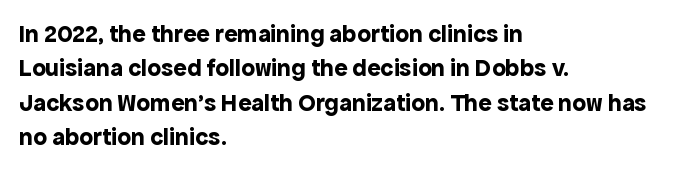
Q: Is the text bold? A: Yes.
Q: Is the text italic (slanted)? A: No, it is upright.
Q: Is the text underlined? A: No.
Q: How is the paragraph aligned? A: Left-aligned.
Q: Is the spacing between letters normal or unusually wide? A: Normal.
Q: Is the spacing between lines tight, normal or loose? A: Normal.
